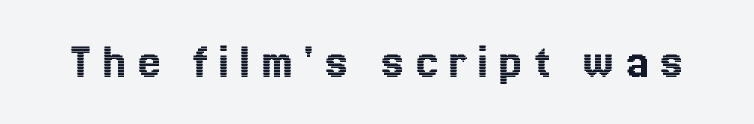
Q: Is the text italic (slanted)? A: No, it is upright.
Q: Is the text underlined? A: No.
Q: Is the spacing between letters normal or unusually wide? A: Unusually wide.
Q: Width (condensed, normal, or wide)? A: Normal.
Q: x-height? A: Medium.
Q: Monospaced? A: No.
